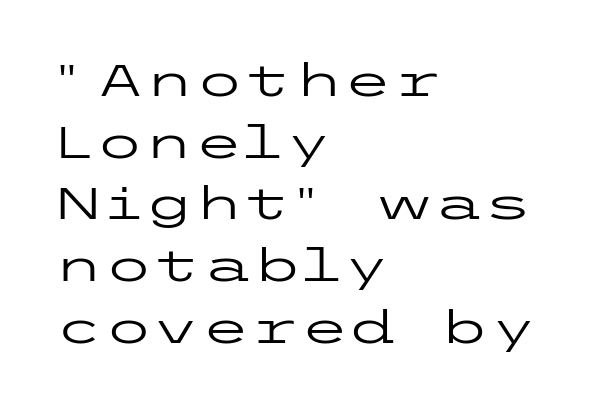
Unbolded letterforms with no extra heft. Note: no serifs on the glyphs. The type sits square on the baseline with zero lean. Underlining? Definitely not there.
